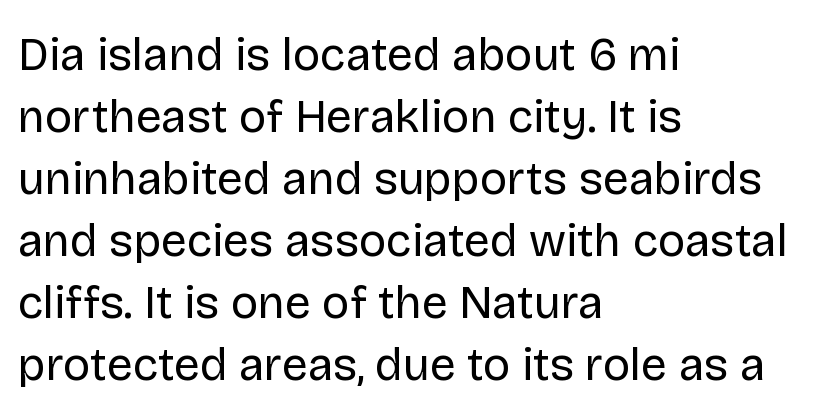
Q: Is the text bold? A: No.
Q: Is the text italic (slanted)? A: No, it is upright.
Q: Is the typeface a serif or a sans-serif typeface? A: Sans-serif.
Q: Is the text underlined? A: No.
Q: How is the paragraph aligned? A: Left-aligned.
Q: Is the spacing between letters normal or unusually wide? A: Normal.
Q: Is the spacing between lines tight, normal or loose? A: Normal.
Q: Width (condensed, normal, or wide)? A: Normal.
Q: Stroke contrast? A: Low.
Q: x-height? A: Large.
Q: Monospaced? A: No.
